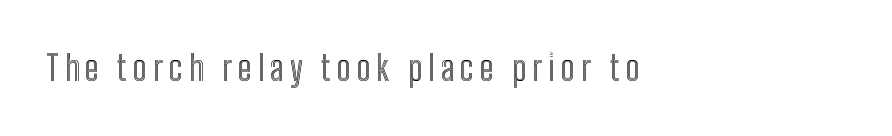
Each letter keeps its own natural width here, so spacing adapts to shape. Descender tails drop into unmarked territory. If you drew a line through each stem, it would be perfectly vertical. Line beginnings align vertically; line endings do not.
